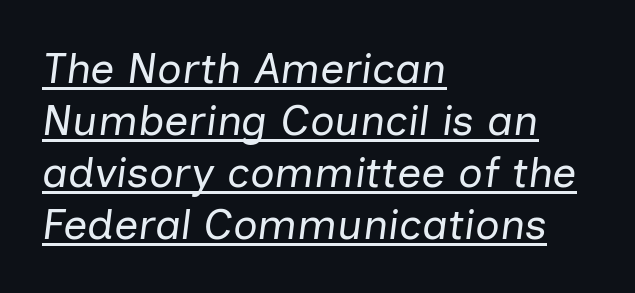
Q: Is the text bold? A: No.
Q: Is the text italic (slanted)? A: Yes, it leans right by about 7 degrees.
Q: Is the text underlined? A: Yes.
Q: How is the paragraph aligned? A: Left-aligned.
Q: Is the spacing between letters normal or unusually wide? A: Normal.
Q: Width (condensed, normal, or wide)? A: Normal.
Q: Stroke contrast? A: Low.
Q: x-height? A: Medium.
Q: Monospaced? A: No.
